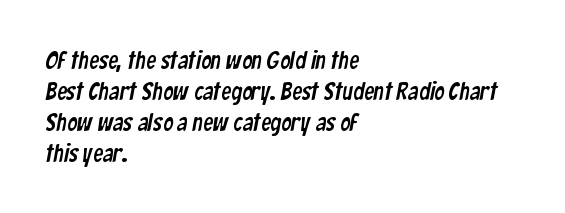
Q: Is the text underlined? A: No.
Q: How is the paragraph aligned? A: Left-aligned.
Q: Is the spacing between letters normal or unusually wide? A: Normal.
